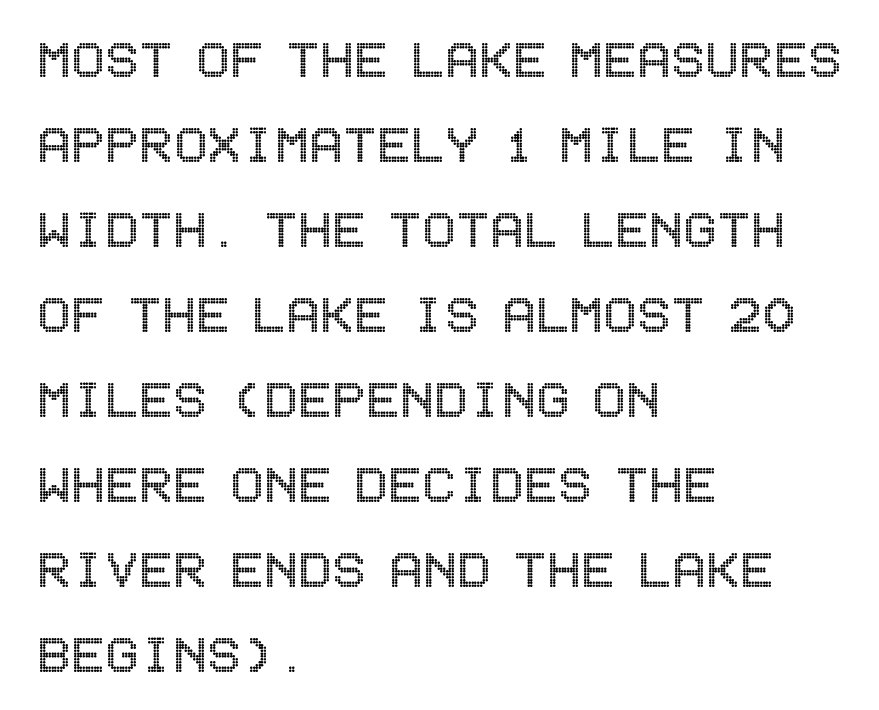
{"italic": "no", "width": "condensed", "x_height": "large", "underline": "no", "align": "left", "line_spacing": "normal", "line_spacing_ratio": 1.35, "letter_spacing": "normal", "letter_spacing_em": 0.0, "glyph_px": 63}
